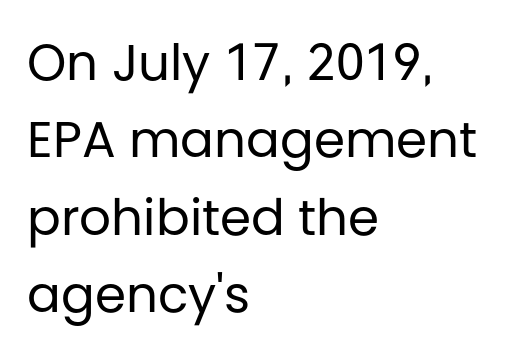
{"serif": "no", "italic": "no", "bold": "no", "weight": "regular", "width": "normal", "stroke_contrast": "low", "x_height": "large", "monospaced": "no", "underline": "no", "align": "left", "line_spacing": "normal", "line_spacing_ratio": 1.55, "letter_spacing": "normal", "letter_spacing_em": 0.0, "glyph_px": 50}
